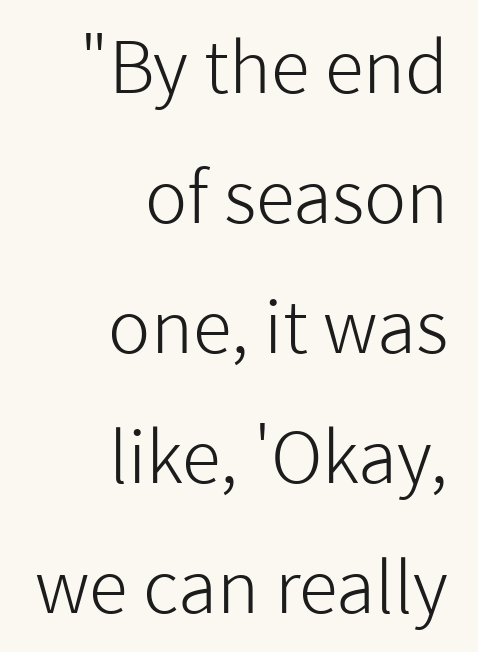
{"serif": "no", "italic": "no", "bold": "no", "weight": "light", "width": "normal", "stroke_contrast": "low", "x_height": "medium", "monospaced": "no", "underline": "no", "align": "right", "line_spacing_ratio": 1.83, "letter_spacing": "normal", "letter_spacing_em": 0.0, "glyph_px": 71}
